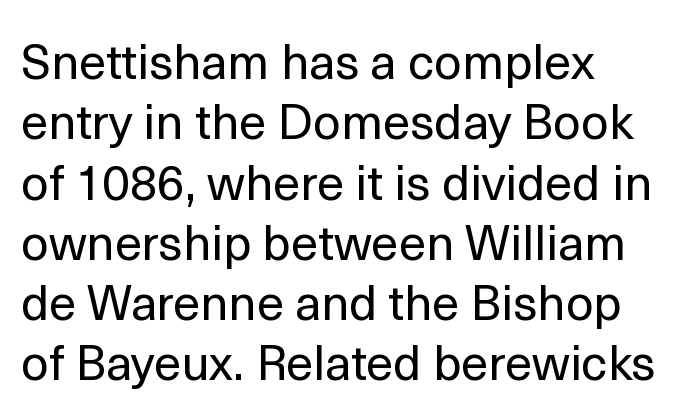
{"serif": "no", "italic": "no", "bold": "no", "weight": "regular", "width": "normal", "x_height": "medium", "monospaced": "no", "underline": "no", "line_spacing_ratio": 1.23, "letter_spacing": "normal", "letter_spacing_em": 0.0, "glyph_px": 49}
